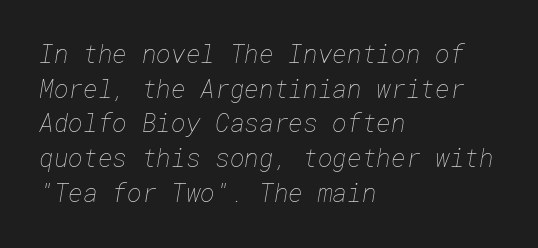
These lines keep a tight, regular rhythm from letter to letter. Quick note: underline off. This sample is left-justified, so line endings fall wherever the words run out. The cut favours lightness, reaching ordinary text weight at its darkest. Leading matches the norm, producing a regular column.
